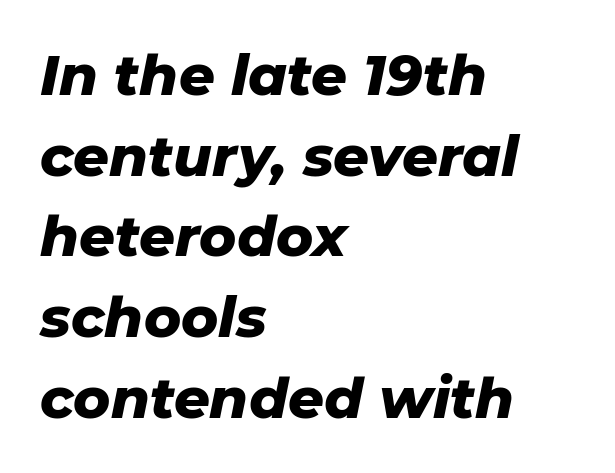
Q: Is the text bold? A: Yes.
Q: Is the text italic (slanted)? A: Yes, it leans right by about 11 degrees.
Q: Is the text underlined? A: No.
Q: How is the paragraph aligned? A: Left-aligned.
Q: Is the spacing between letters normal or unusually wide? A: Normal.
Q: Is the spacing between lines tight, normal or loose? A: Normal.
Q: Width (condensed, normal, or wide)? A: Normal.
Q: Stroke contrast? A: Low.
Q: x-height? A: Medium.
Q: Monospaced? A: No.
